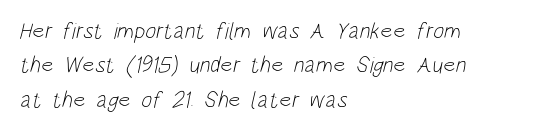
{"bold": "no", "underline": "no", "align": "left", "line_spacing": "normal", "line_spacing_ratio": 1.49, "letter_spacing": "normal", "letter_spacing_em": 0.0, "glyph_px": 23}
